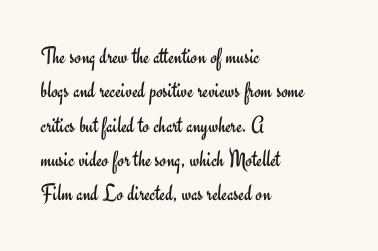
Vertical stems look standard width or narrower in stroke. Default kerning and tracking; the words read as compact shapes. These lines are set flush left with a ragged right edge. The baseline area is clear.
